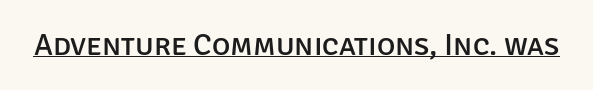
Q: Is the text italic (slanted)? A: No, it is upright.
Q: Is the typeface a serif or a sans-serif typeface? A: Sans-serif.
Q: Is the text underlined? A: Yes.
Q: Is the spacing between letters normal or unusually wide? A: Normal.
Q: Width (condensed, normal, or wide)? A: Normal.
Q: Stroke contrast? A: Low.
Q: x-height? A: Large.
Q: Monospaced? A: No.
